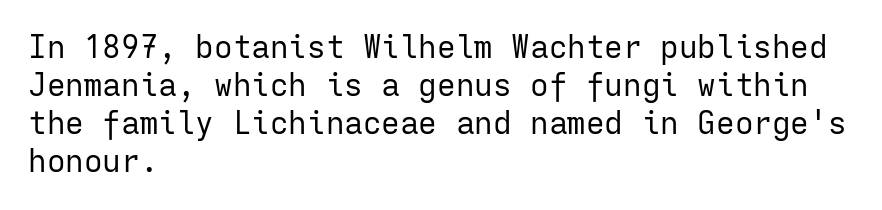
The image shows 31 px regular-weight sans-serif type, upright, monospaced; set left-aligned, line spacing 1.23x, normal letter spacing, not underlined; low stroke contrast and a medium x-height.
